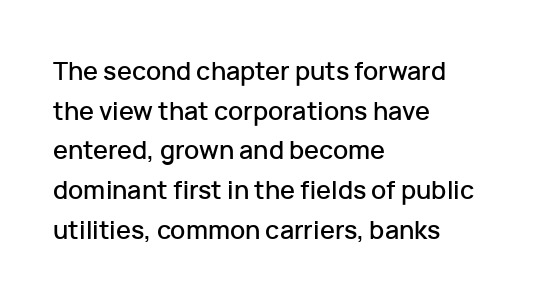
Words appear dense and cohesive because spacing is normal. Italic? Not at all — the glyphs are vertical. Horizontally, the lines are justified to the leading edge only. Leading matches the norm, producing a regular column. Each row of text sits above clean, open space.
